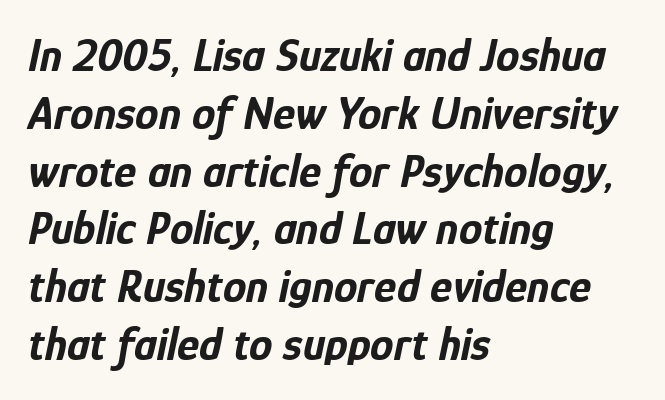
{"italic": "yes", "lean": "right", "slant_degrees": 12, "bold": "yes", "weight": "bold", "width": "condensed", "stroke_contrast": "low", "x_height": "medium", "monospaced": "no", "underline": "no", "align": "left", "line_spacing_ratio": 1.23, "letter_spacing": "normal", "letter_spacing_em": 0.0, "glyph_px": 47}
